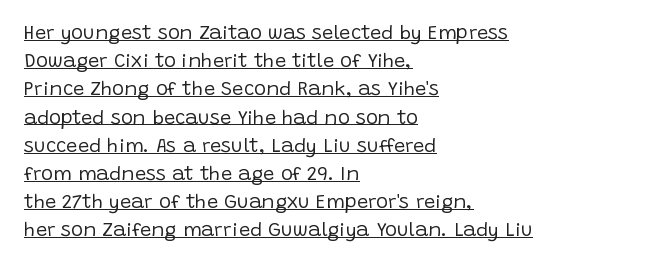
{"italic": "no", "bold": "no", "underline": "yes", "align": "left", "line_spacing": "normal", "line_spacing_ratio": 1.41, "letter_spacing": "normal", "letter_spacing_em": 0.0, "glyph_px": 20}
